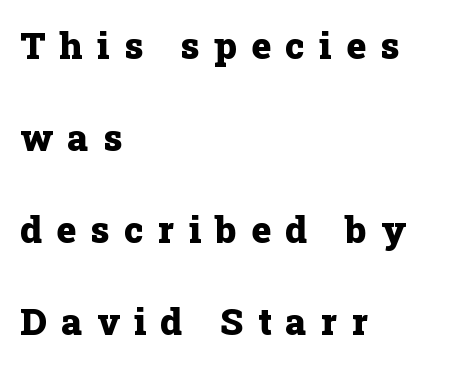
Q: Is the text bold? A: Yes.
Q: Is the text italic (slanted)? A: No, it is upright.
Q: Is the typeface a serif or a sans-serif typeface? A: Serif.
Q: Is the text underlined? A: No.
Q: How is the paragraph aligned? A: Left-aligned.
Q: Is the spacing between letters normal or unusually wide? A: Unusually wide.
Q: Is the spacing between lines tight, normal or loose? A: Loose.
Q: Width (condensed, normal, or wide)? A: Normal.
Q: Stroke contrast? A: Low.
Q: x-height? A: Medium.
Q: Monospaced? A: No.
